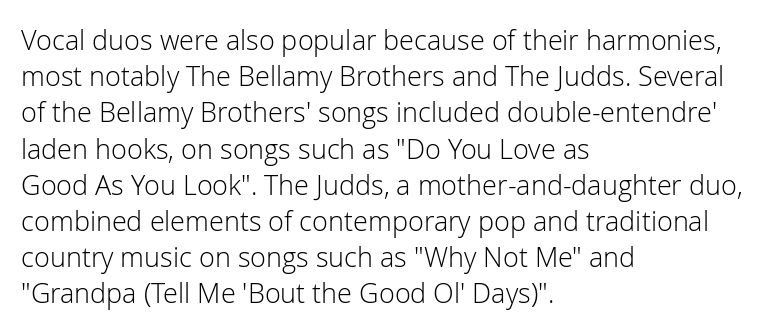
Q: Is the text bold? A: No.
Q: Is the text italic (slanted)? A: No, it is upright.
Q: Is the text underlined? A: No.
Q: How is the paragraph aligned? A: Left-aligned.
Q: Is the spacing between letters normal or unusually wide? A: Normal.
Q: Is the spacing between lines tight, normal or loose? A: Normal.
